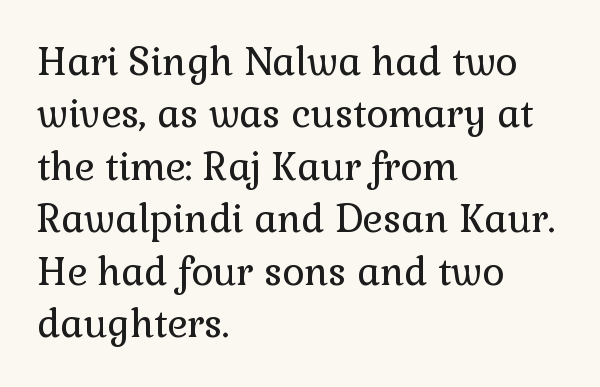
Q: Is the text bold? A: No.
Q: Is the text italic (slanted)? A: No, it is upright.
Q: Is the typeface a serif or a sans-serif typeface? A: Serif.
Q: Is the text underlined? A: No.
Q: How is the paragraph aligned? A: Left-aligned.
Q: Is the spacing between letters normal or unusually wide? A: Normal.
Q: Is the spacing between lines tight, normal or loose? A: Normal.
Q: Width (condensed, normal, or wide)? A: Normal.
Q: Stroke contrast? A: Low.
Q: x-height? A: Medium.
Q: Monospaced? A: No.
